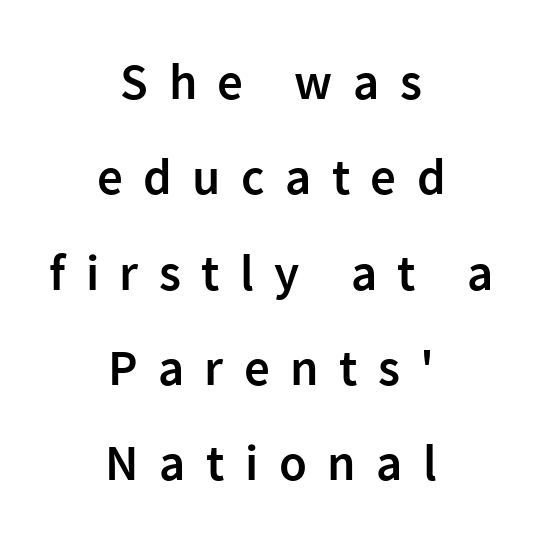
Q: Is the text bold? A: Semi-bold.
Q: Is the text italic (slanted)? A: No, it is upright.
Q: Is the typeface a serif or a sans-serif typeface? A: Sans-serif.
Q: Is the text underlined? A: No.
Q: How is the paragraph aligned? A: Centered.
Q: Is the spacing between letters normal or unusually wide? A: Unusually wide.
Q: Width (condensed, normal, or wide)? A: Normal.
Q: Stroke contrast? A: Low.
Q: x-height? A: Medium.
Q: Monospaced? A: No.
